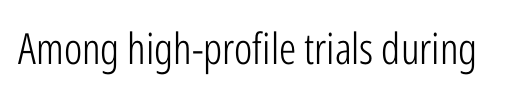
Descender tails drop into unmarked territory. A typesetter would call this proportional, since set widths differ per character. The lettering holds an erect, upright posture throughout. The typeface chosen for these lines omits serifs. Ink coverage per letter is moderate at most.
